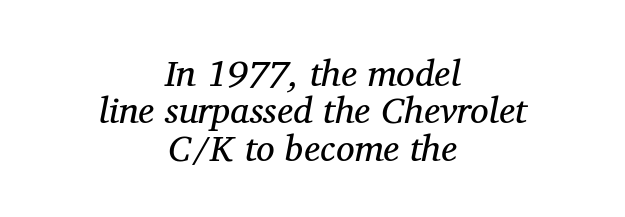
The image shows 37 px regular-weight serif type, italic (leaning right); set centered, tight line spacing (1.01x), normal letter spacing, not underlined; medium stroke contrast and a medium x-height.
